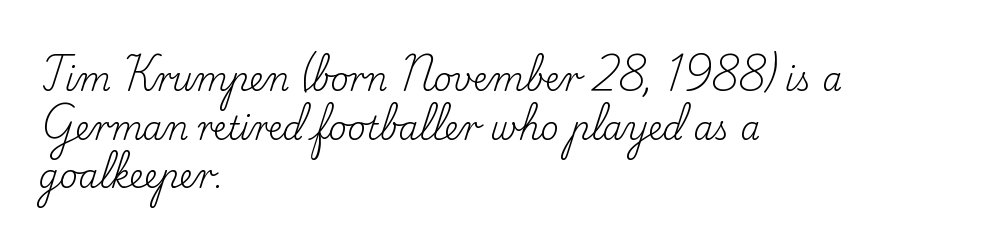
The image shows 32 px regular-weight serif type; set left-aligned, normal line spacing (1.52x), normal letter spacing, not underlined; low stroke contrast and a small x-height.
